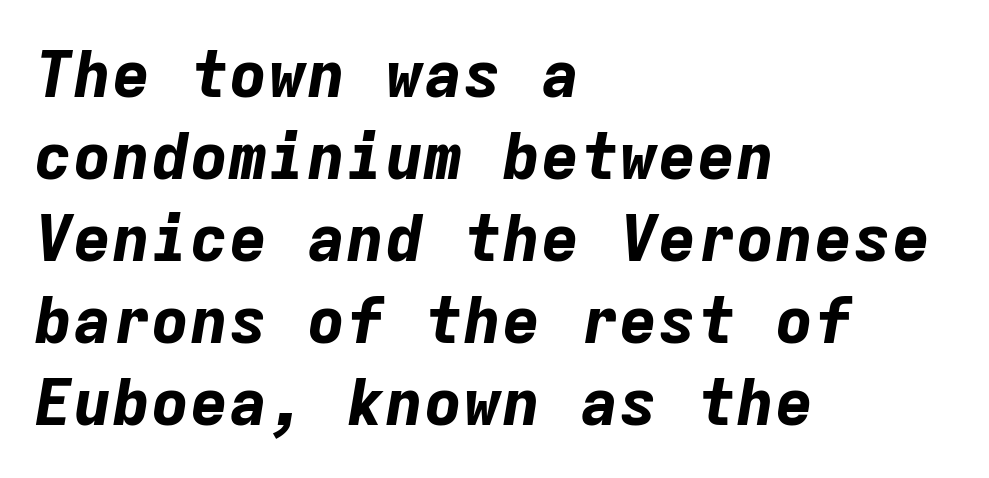
If you drew a ruler down the left edge, every line would touch it. The leading is moderate, giving the passage an even texture. You can tell it's italic because the verticals aren't actually vertical. A typesetter would call this monospace, since all characters share one set width.
